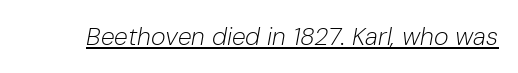
The image shows 25 px text type, italic (leaning right); set normal letter spacing, underlined.
